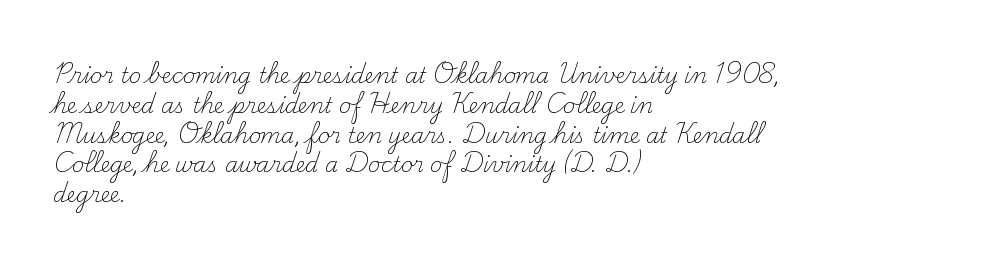
The image shows 21 px text type; set left-aligned, normal line spacing (1.42x), normal letter spacing, not underlined.
